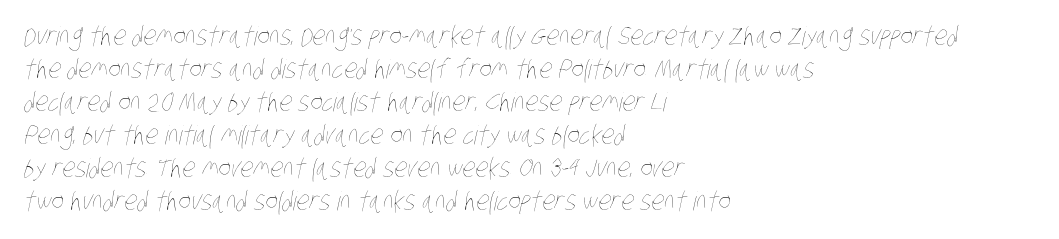
The image shows 26 px text type; set left-aligned, normal line spacing (1.27x), normal letter spacing, not underlined.
